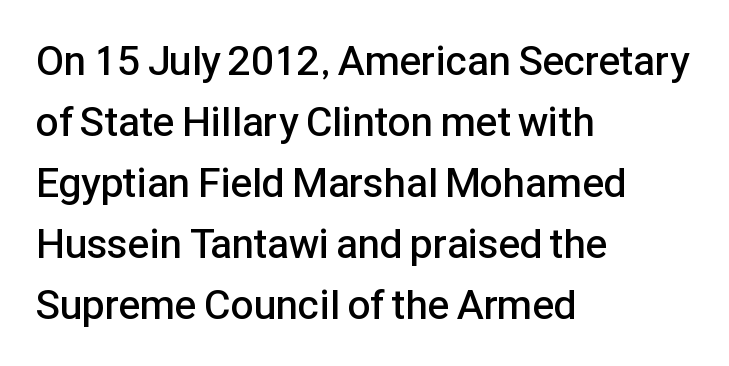
The image shows 41 px semibold sans-serif type, upright; set left-aligned, normal line spacing (1.49x), normal letter spacing, not underlined; low stroke contrast and a medium x-height.
